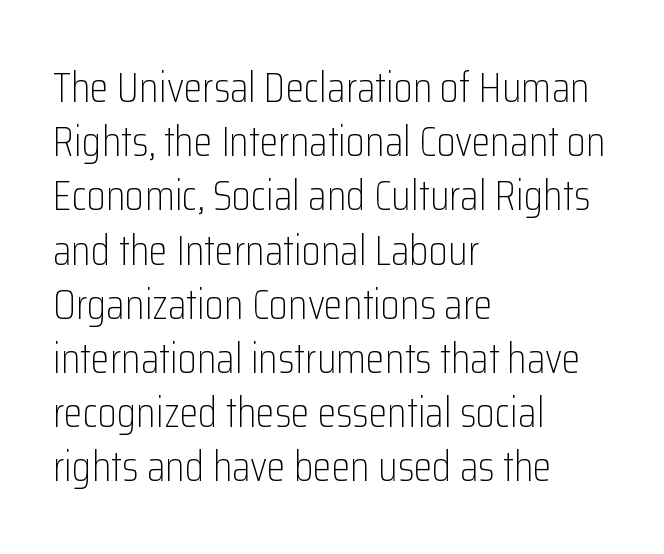
{"serif": "no", "italic": "no", "bold": "no", "weight": "light", "width": "condensed", "stroke_contrast": "low", "x_height": "medium", "monospaced": "no", "underline": "no", "align": "left", "line_spacing": "normal", "line_spacing_ratio": 1.26, "letter_spacing": "normal", "letter_spacing_em": 0.0, "glyph_px": 43}
